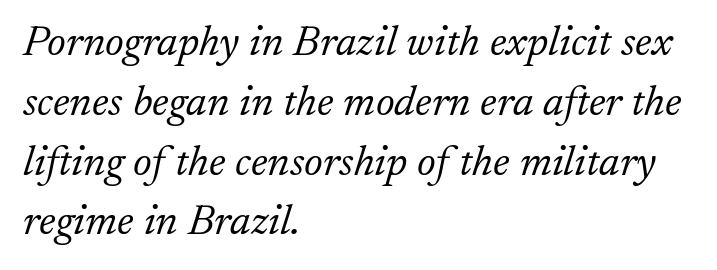
Q: Is the text bold? A: No.
Q: Is the text italic (slanted)? A: Yes, it leans right by about 17 degrees.
Q: Is the typeface a serif or a sans-serif typeface? A: Serif.
Q: Is the text underlined? A: No.
Q: How is the paragraph aligned? A: Left-aligned.
Q: Is the spacing between letters normal or unusually wide? A: Normal.
Q: Is the spacing between lines tight, normal or loose? A: Normal.
Q: Width (condensed, normal, or wide)? A: Normal.
Q: Stroke contrast? A: Low.
Q: x-height? A: Small.
Q: Monospaced? A: No.
